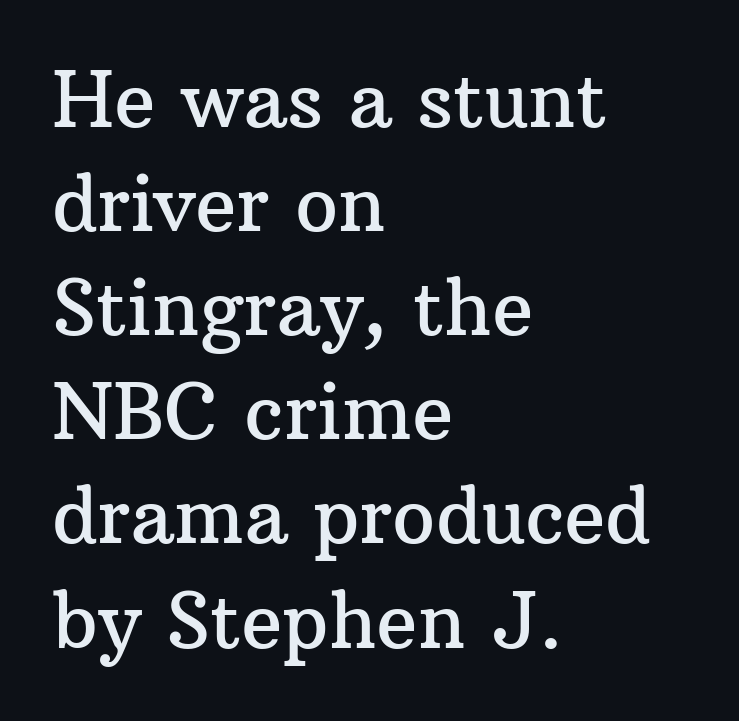
{"serif": "yes", "italic": "no", "width": "normal", "stroke_contrast": "medium", "x_height": "medium", "monospaced": "no", "underline": "no", "align": "left", "line_spacing": "normal", "line_spacing_ratio": 1.37, "letter_spacing": "normal", "letter_spacing_em": 0.0, "glyph_px": 76}
